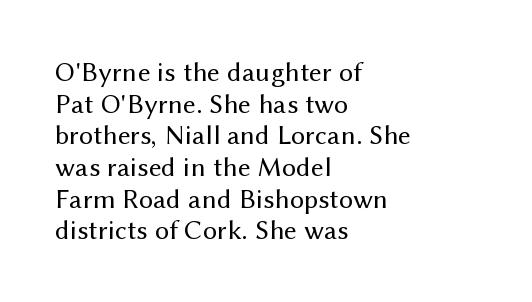
{"serif": "no", "italic": "no", "bold": "no", "weight": "regular", "width": "normal", "stroke_contrast": "medium", "x_height": "medium", "monospaced": "no", "underline": "no", "align": "left", "line_spacing": "tight", "line_spacing_ratio": 1.13, "letter_spacing": "normal", "letter_spacing_em": 0.0, "glyph_px": 28}
